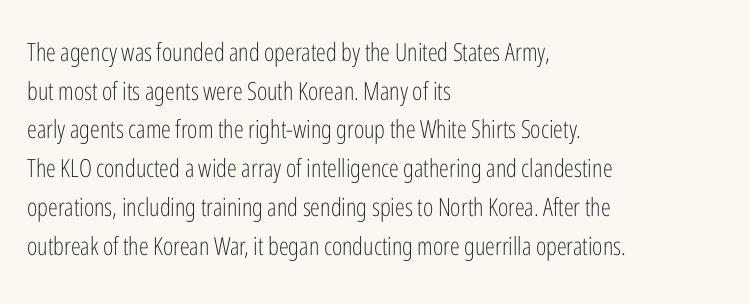
Q: Is the text bold? A: No.
Q: Is the text italic (slanted)? A: No, it is upright.
Q: Is the text underlined? A: No.
Q: How is the paragraph aligned? A: Left-aligned.
Q: Is the spacing between letters normal or unusually wide? A: Normal.
Q: Is the spacing between lines tight, normal or loose? A: Normal.
